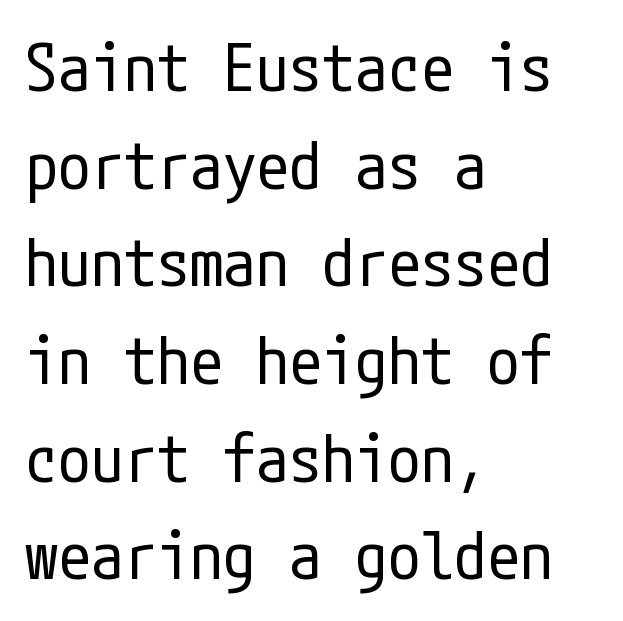
Is the block centered? No — it sits flush against the left margin. Font category for this specimen: sans-serif. No extra tracking has been applied to these lines. Summary of weight: not heavy and not bold.
